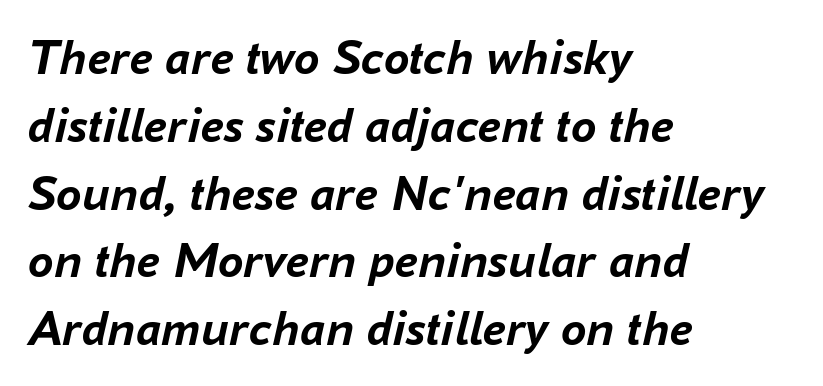
The image shows 51 px semibold type, italic (leaning right); set left-aligned, normal line spacing (1.33x), normal letter spacing, not underlined; low stroke contrast and a medium x-height.
